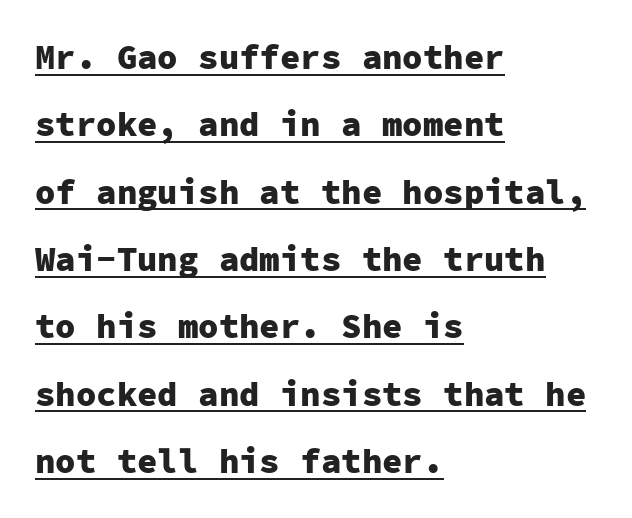
{"serif": "no", "italic": "no", "bold": "yes", "weight": "heavy", "width": "normal", "stroke_contrast": "low", "x_height": "medium", "monospaced": "yes", "underline": "yes", "align": "left", "line_spacing": "loose", "line_spacing_ratio": 1.98, "letter_spacing": "normal", "letter_spacing_em": 0.0, "glyph_px": 34}
